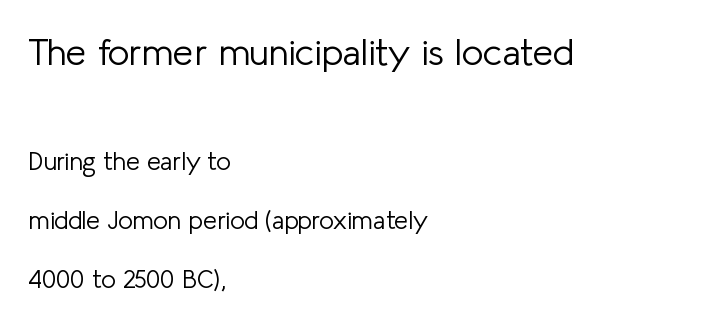
The strokes are not fattened; the text isn't bold. Each letter keeps its own natural width here, so spacing adapts to shape. Default kerning and tracking; the words read as compact shapes. Is there any slant? The stems are plumb. A bare baseline throughout the passage.
